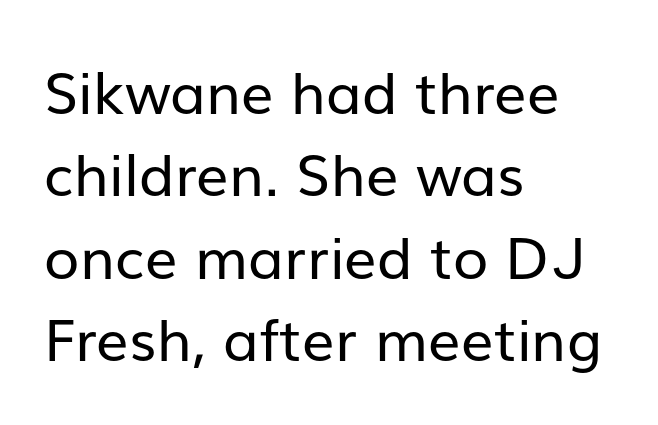
Horizontal alignment here is leftward, the default for most running prose. Rows of type keep a routine distance in the vertical direction. Varying glyph widths throughout — classic text-font behaviour. Anything drawn beneath the words? Only blank space. The rendering shows plain stroke endings on the letterforms — a sans-serif design.
